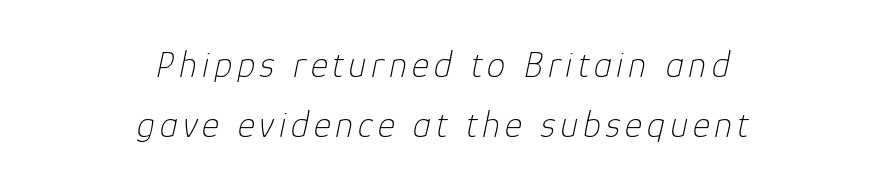
Reading down the column, the eye jumps a familiar distance to each next line. Spacing verdict: proportional, widths tailored to each character. A typesetter would mark this as italic. Heft: none added — not bold. Any mark beneath the type? The region is blank. The whitespace from short lines is split evenly between both sides.
